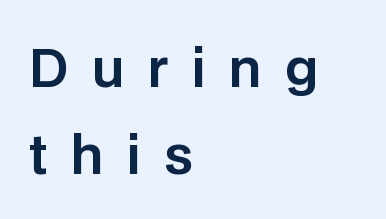
Q: Is the text italic (slanted)? A: No, it is upright.
Q: Is the typeface a serif or a sans-serif typeface? A: Sans-serif.
Q: Is the text underlined? A: No.
Q: How is the paragraph aligned? A: Left-aligned.
Q: Is the spacing between letters normal or unusually wide? A: Unusually wide.
Q: Is the spacing between lines tight, normal or loose? A: Normal.
Q: Width (condensed, normal, or wide)? A: Normal.
Q: Stroke contrast? A: Low.
Q: x-height? A: Large.
Q: Monospaced? A: No.
